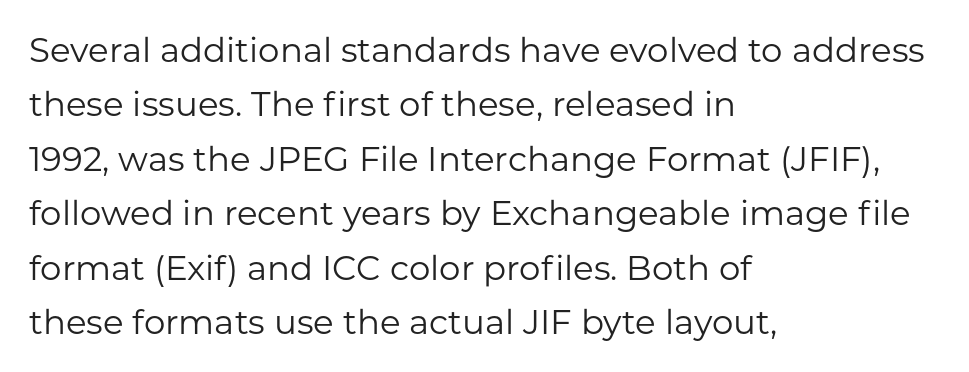
The image shows 34 px regular-weight sans-serif type, upright; set left-aligned, normal line spacing (1.6x), normal letter spacing, not underlined; low stroke contrast and a medium x-height.
